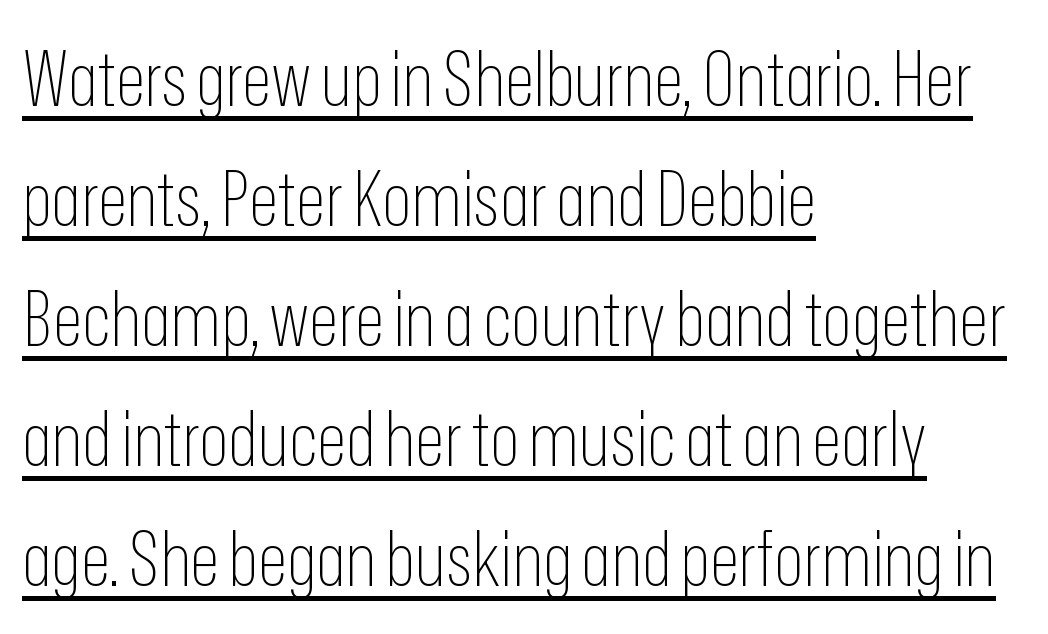
The image shows 77 px thin, condensed sans-serif type, upright; set left-aligned, normal line spacing (1.56x), normal letter spacing, underlined; low stroke contrast and a medium x-height.
